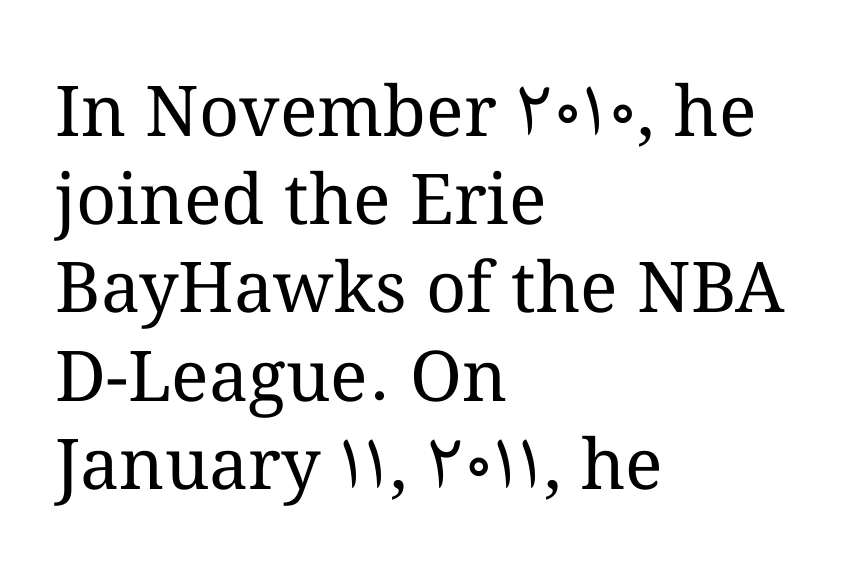
Looks like regular typesetting: each glyph gets only the width it needs. This sample keeps an unexceptional amount of space between lines. Caption: standard tracking, unaltered. Rule under the text: the space is simply empty. Where is the straight margin? On the left.
